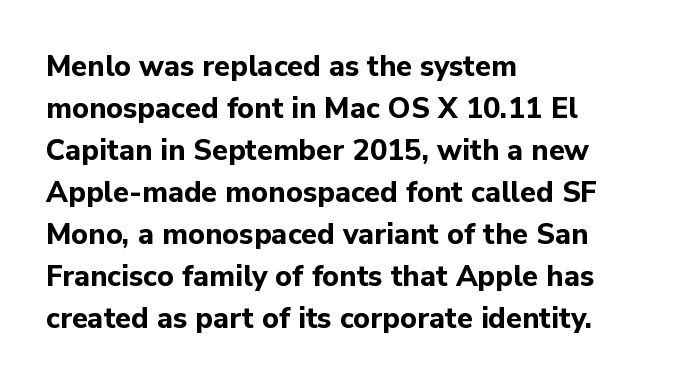
{"serif": "no", "italic": "no", "bold": "yes", "weight": "bold", "width": "normal", "stroke_contrast": "low", "x_height": "medium", "monospaced": "no", "underline": "no", "align": "left", "line_spacing": "normal", "line_spacing_ratio": 1.45, "letter_spacing": "normal", "letter_spacing_em": 0.0, "glyph_px": 29}
